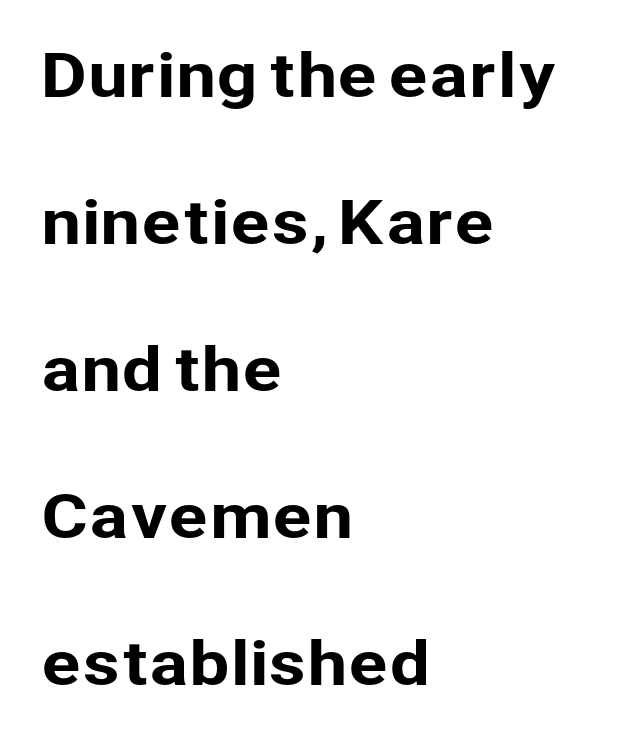
The image shows 59 px sans-serif type, upright; set left-aligned, loose line spacing (2.49x), normal letter spacing, not underlined; low stroke contrast and a medium x-height.
